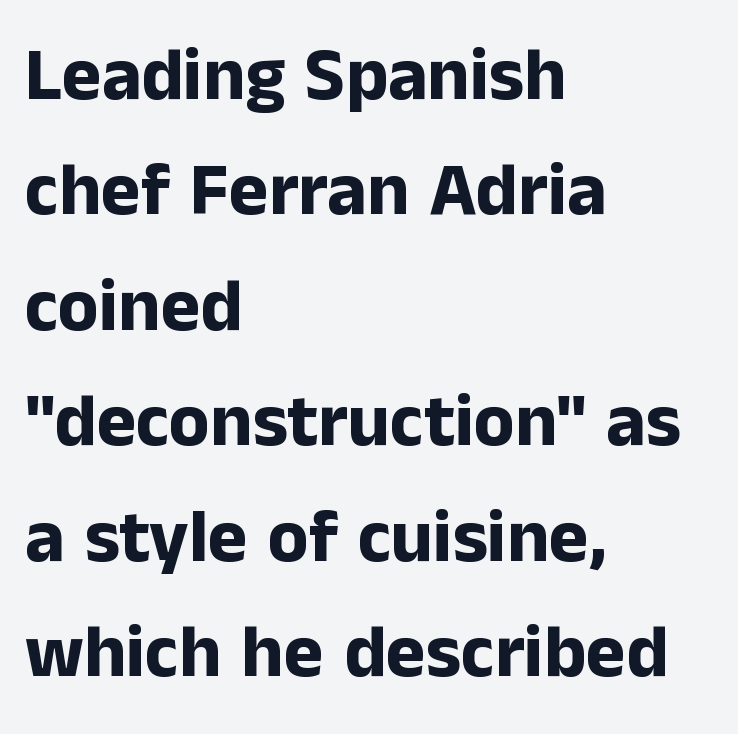
The image shows 75 px bold sans-serif type, upright; set left-aligned, normal line spacing (1.54x), normal letter spacing, not underlined; low stroke contrast and a medium x-height.
